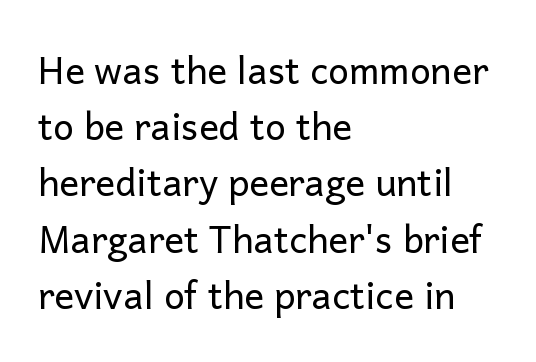
Casual observation: everything's shoved over to the left. A clean baseline with only descenders dipping below it. These lines are rendered in a variable-pitch font. The type is set solid horizontally, with unmodified tracking.
